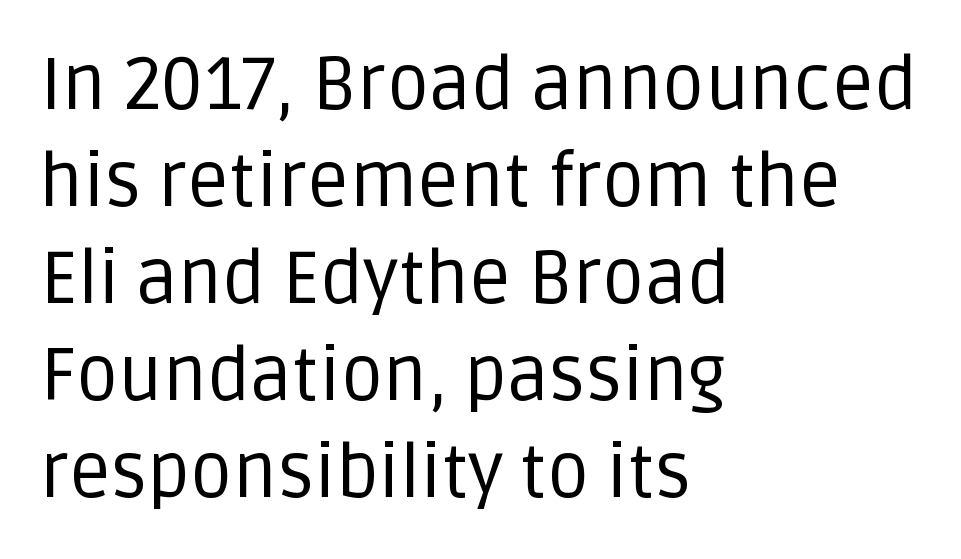
Q: Is the text bold? A: No.
Q: Is the text italic (slanted)? A: No, it is upright.
Q: Is the typeface a serif or a sans-serif typeface? A: Sans-serif.
Q: Is the text underlined? A: No.
Q: How is the paragraph aligned? A: Left-aligned.
Q: Is the spacing between letters normal or unusually wide? A: Normal.
Q: Is the spacing between lines tight, normal or loose? A: Normal.
Q: Width (condensed, normal, or wide)? A: Normal.
Q: Stroke contrast? A: Low.
Q: x-height? A: Large.
Q: Monospaced? A: No.
